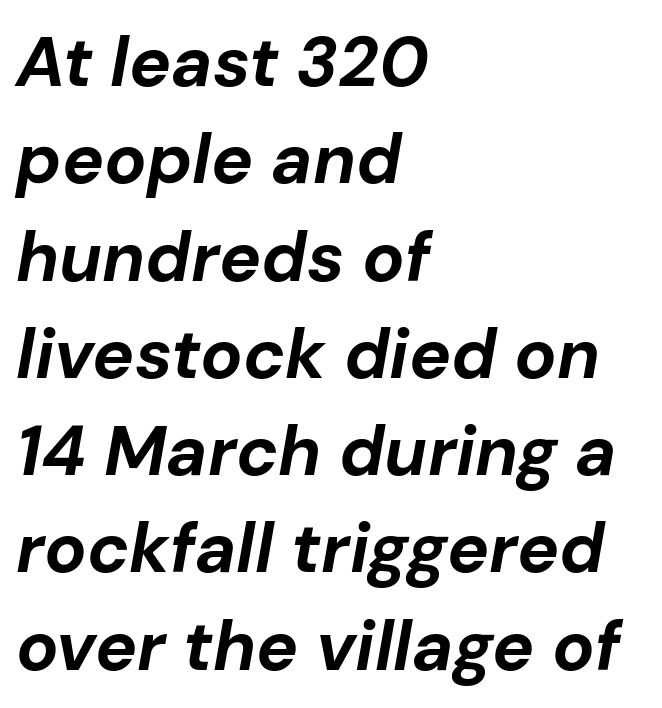
The image shows 70 px bold type, italic (leaning right); set left-aligned, normal line spacing (1.39x), normal letter spacing, not underlined; low stroke contrast and a medium x-height.
